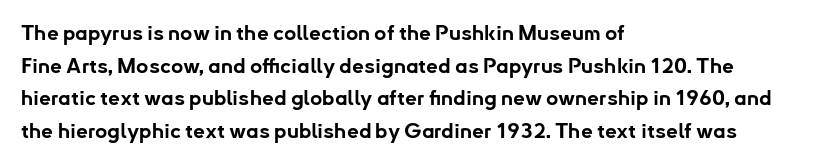
{"italic": "no", "bold": "yes", "underline": "no", "align": "left", "line_spacing": "normal", "line_spacing_ratio": 1.55, "letter_spacing": "normal", "letter_spacing_em": 0.0, "glyph_px": 21}
